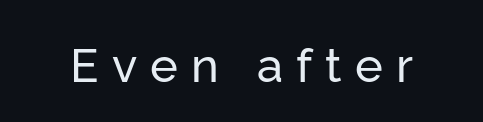
The image shows 47 px sans-serif type, upright; set unusually wide letter spacing (+0.28 em), not underlined; low stroke contrast and a medium x-height.
